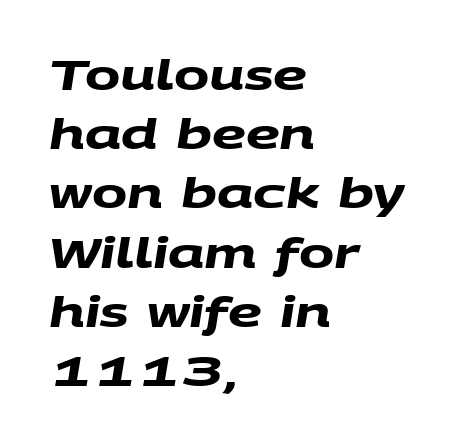
Q: Is the text bold? A: Yes.
Q: Is the typeface a serif or a sans-serif typeface? A: Sans-serif.
Q: Is the text underlined? A: No.
Q: How is the paragraph aligned? A: Left-aligned.
Q: Is the spacing between letters normal or unusually wide? A: Normal.
Q: Is the spacing between lines tight, normal or loose? A: Normal.
Q: Width (condensed, normal, or wide)? A: Wide.
Q: Stroke contrast? A: Medium.
Q: x-height? A: Large.
Q: Monospaced? A: No.
